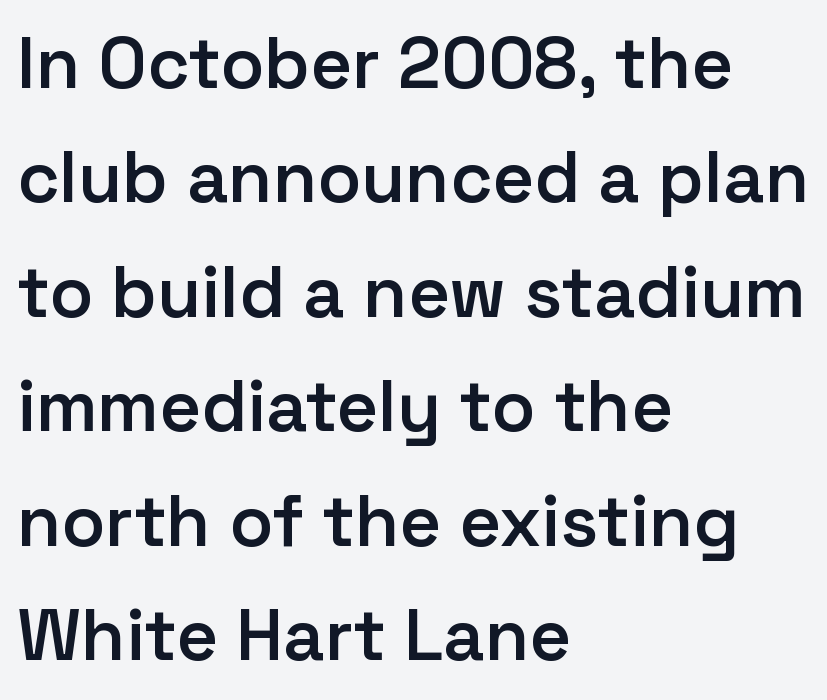
Q: Is the text bold? A: Semi-bold.
Q: Is the text italic (slanted)? A: No, it is upright.
Q: Is the typeface a serif or a sans-serif typeface? A: Sans-serif.
Q: Is the text underlined? A: No.
Q: How is the paragraph aligned? A: Left-aligned.
Q: Is the spacing between letters normal or unusually wide? A: Normal.
Q: Is the spacing between lines tight, normal or loose? A: Normal.
Q: Width (condensed, normal, or wide)? A: Normal.
Q: Stroke contrast? A: Low.
Q: x-height? A: Medium.
Q: Monospaced? A: No.
